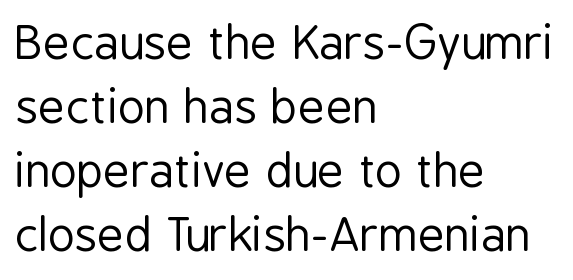
The image shows 46 px regular-weight, condensed sans-serif type, upright; set left-aligned, normal line spacing (1.39x), normal letter spacing, not underlined; low stroke contrast and a medium x-height.
